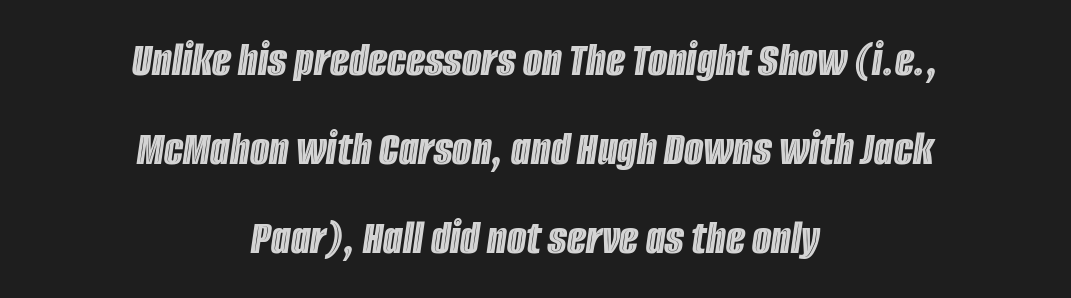
{"italic": "yes", "lean": "right", "slant_degrees": 8, "width": "condensed", "x_height": "large", "monospaced": "no", "underline": "no", "align": "center", "line_spacing_ratio": 1.78, "letter_spacing": "normal", "letter_spacing_em": 0.0, "glyph_px": 50}
